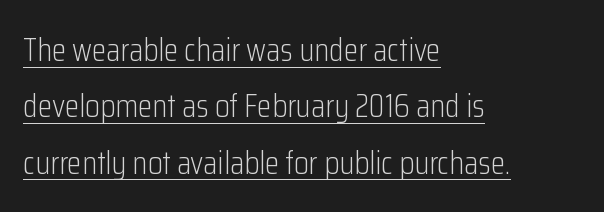
The image shows 33 px light, condensed sans-serif type, upright; set left-aligned, line spacing 1.71x, normal letter spacing, underlined; low stroke contrast and a medium x-height.
